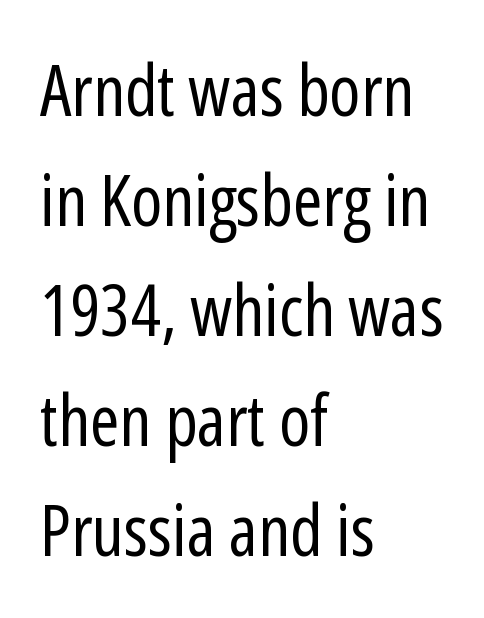
The image shows 71 px regular-weight, condensed sans-serif type, upright; set left-aligned, normal line spacing (1.55x), normal letter spacing, not underlined; low stroke contrast and a medium x-height.
